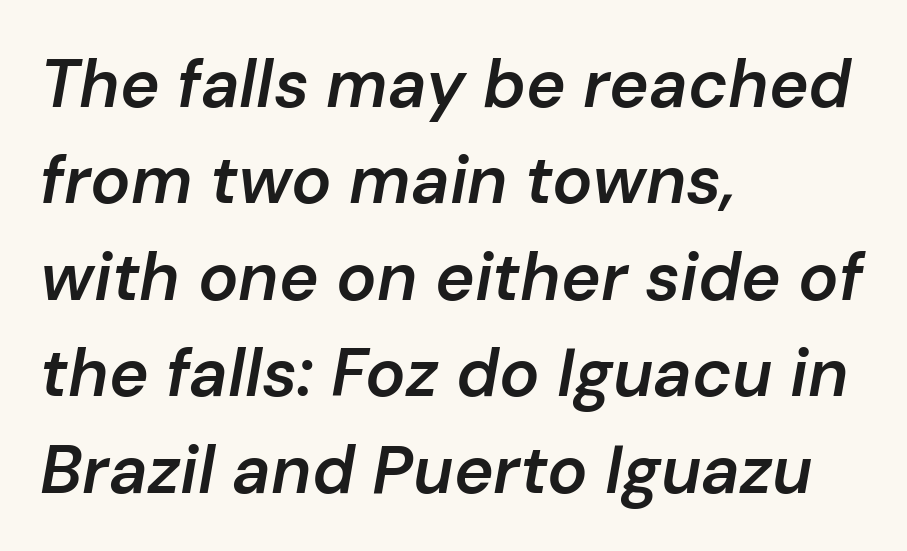
{"italic": "yes", "lean": "right", "slant_degrees": 10, "bold": "semi", "weight": "semibold", "width": "normal", "stroke_contrast": "low", "x_height": "medium", "monospaced": "no", "underline": "no", "align": "left", "line_spacing": "normal", "line_spacing_ratio": 1.44, "letter_spacing": "normal", "letter_spacing_em": 0.0, "glyph_px": 67}
